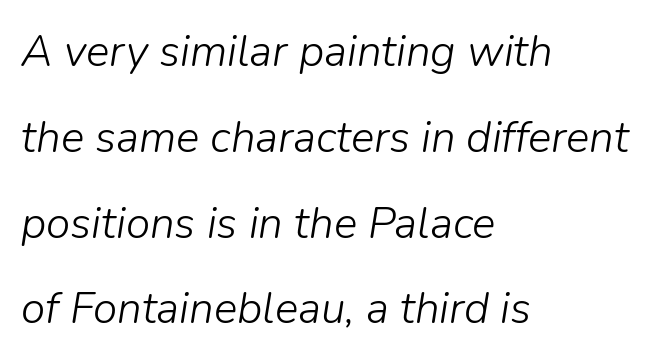
Q: Is the text bold? A: No.
Q: Is the text italic (slanted)? A: Yes, it leans right by about 9 degrees.
Q: Is the text underlined? A: No.
Q: How is the paragraph aligned? A: Left-aligned.
Q: Is the spacing between letters normal or unusually wide? A: Normal.
Q: Is the spacing between lines tight, normal or loose? A: Loose.
Q: Width (condensed, normal, or wide)? A: Normal.
Q: Stroke contrast? A: Low.
Q: x-height? A: Medium.
Q: Monospaced? A: No.
